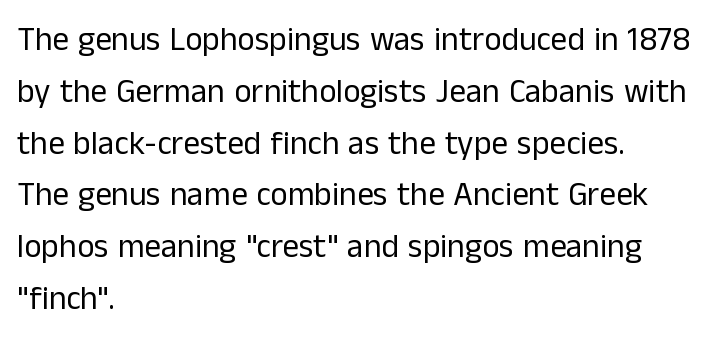
A classic flush-left, rag-right setting is used for this passage. Does the leading feel generous? No, just average. The rendering keeps characters at their native spacing. The face used here is proportionally spaced, like ordinary book or web type. Stroke terminals: plain, sans-serif.
